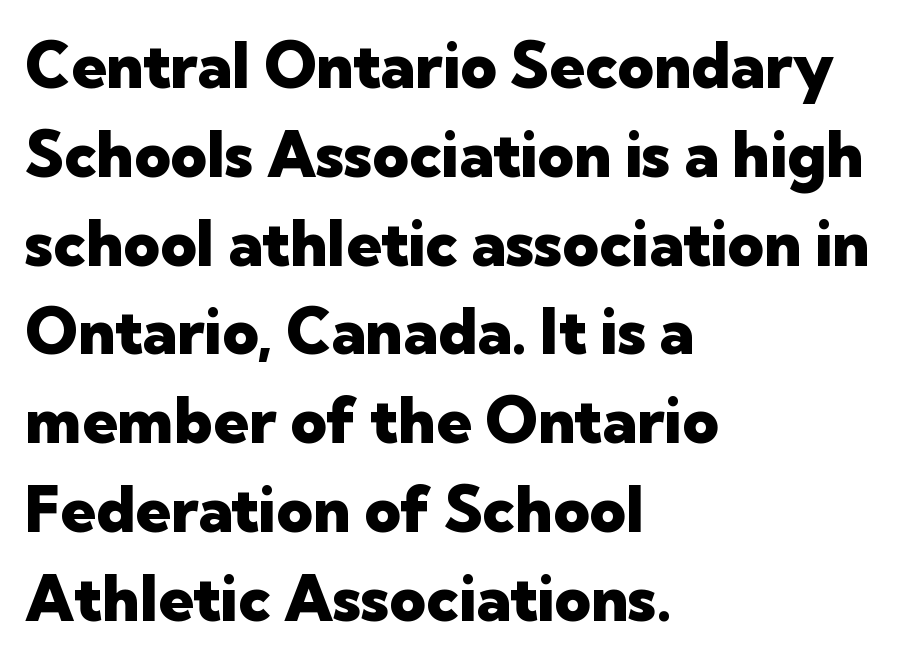
Compared with typical paragraphs, the rows here are spaced about the same. In terms of posture, this sample is upright. A typesetter would call this proportional, since set widths differ per character. Observe the absence of serifs on each vertical stroke in this sample. Weight check: bold — yes, fully. Is the letter spacing exaggerated? No — it looks like the ordinary default.
